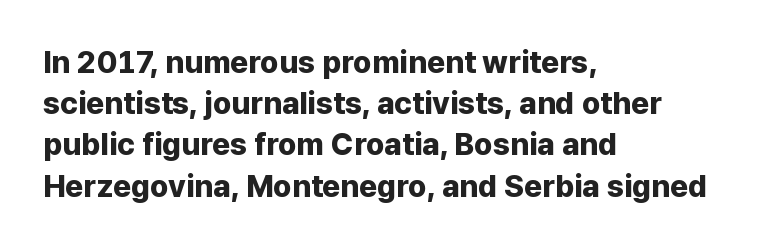
These lines carry a lot of weight — the face is fully bold. All the whitespace from short lines collects on the right. Normally led — the rows are evenly, conventionally spaced. This rendering features lettering with no underline. These lines are rendered in a variable-pitch font.
